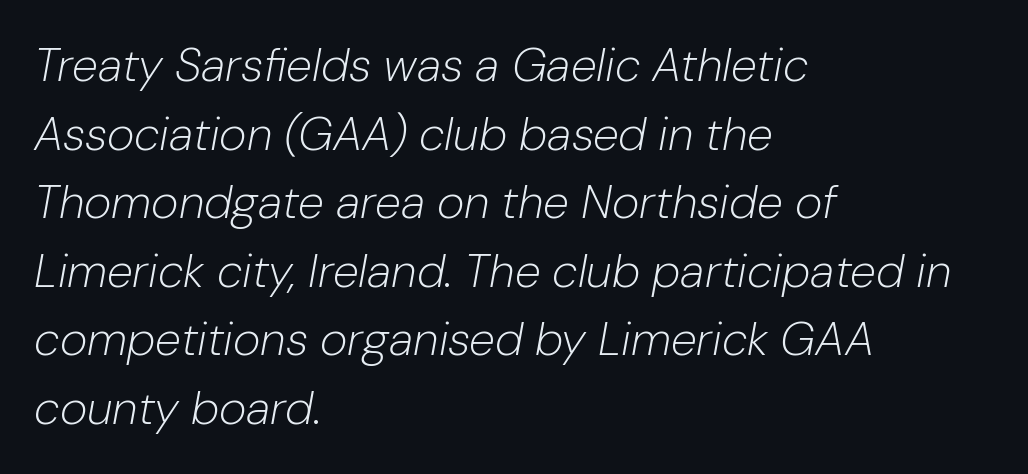
The image shows 47 px light type, italic (leaning right); set left-aligned, normal line spacing (1.46x), normal letter spacing, not underlined; low stroke contrast and a medium x-height.
